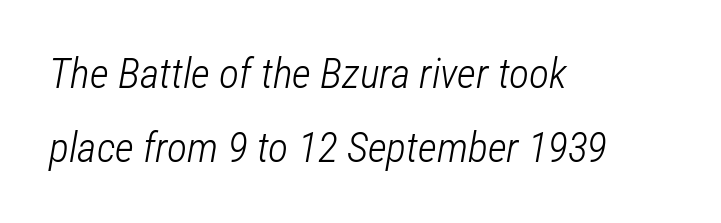
The image shows 42 px light, condensed type, italic (leaning right); set left-aligned, line spacing 1.77x, normal letter spacing, not underlined; low stroke contrast and a medium x-height.
